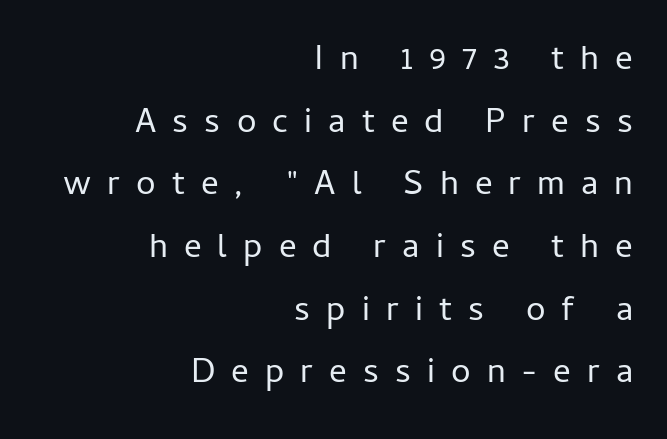
Style check: upright. I'd call this a sans setting — the letters go barefoot. The rendering uses natural spacing where letterforms have individual widths. The characters are drawn with everyday or finer stroke widths. The line texture is sparse and dotted thanks to wide tracking.
